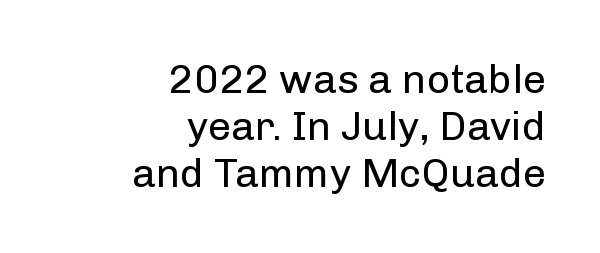
These lines huddle together more closely than default settings would place them. Looks like regular typesetting: each glyph gets only the width it needs. On a weight scale, this lands at 450 or below. The type is set solid horizontally, with unmodified tracking. The text block is weighted toward the right margin, trailing off unevenly leftward. Nope, not italic — everything's standing straight.
